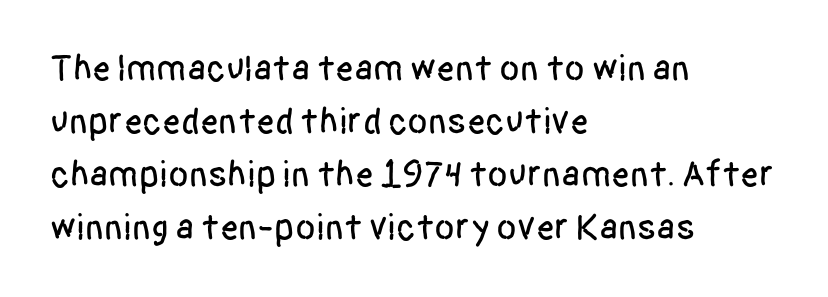
A clean baseline with only descenders dipping below it. Does the copy run flush right? No — it runs flush left. Nope, no serifs anywhere on these letters. Is this a fixed-width face? No — the glyphs have proportional, varying widths.
